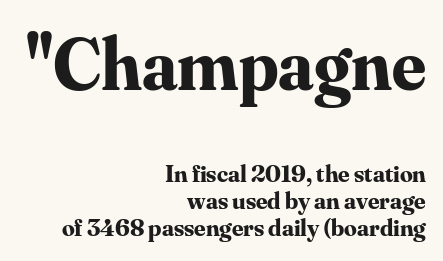
The image shows 74 px bold serif type, upright; set right-aligned, tight line spacing (1.09x), normal letter spacing, not underlined; the first (top) block is 2.96x larger; medium stroke contrast and a small x-height.
